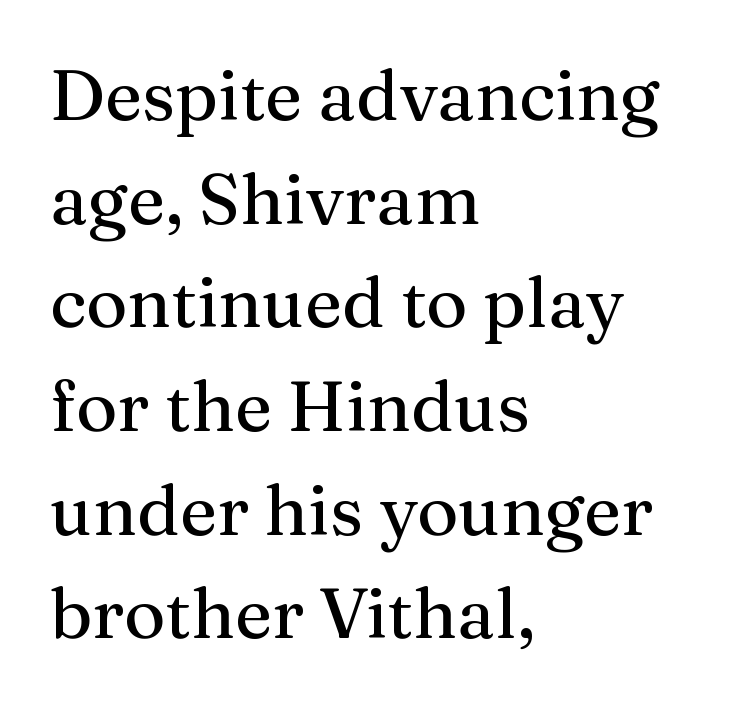
Q: Is the text italic (slanted)? A: No, it is upright.
Q: Is the typeface a serif or a sans-serif typeface? A: Serif.
Q: Is the text underlined? A: No.
Q: How is the paragraph aligned? A: Left-aligned.
Q: Is the spacing between letters normal or unusually wide? A: Normal.
Q: Is the spacing between lines tight, normal or loose? A: Normal.
Q: Width (condensed, normal, or wide)? A: Normal.
Q: Stroke contrast? A: Medium.
Q: x-height? A: Medium.
Q: Monospaced? A: No.
